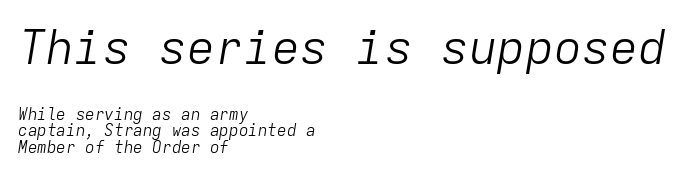
{"italic": "yes", "lean": "right", "slant_degrees": 9, "bold": "no", "weight": "light", "width": "normal", "stroke_contrast": "low", "x_height": "medium", "monospaced": "yes", "underline": "no", "align": "left", "line_spacing": "tight", "line_spacing_ratio": 1.03, "letter_spacing": "normal", "letter_spacing_em": 0.0, "larger_block": "first", "size_ratio": 2.94, "glyph_px": 47}
